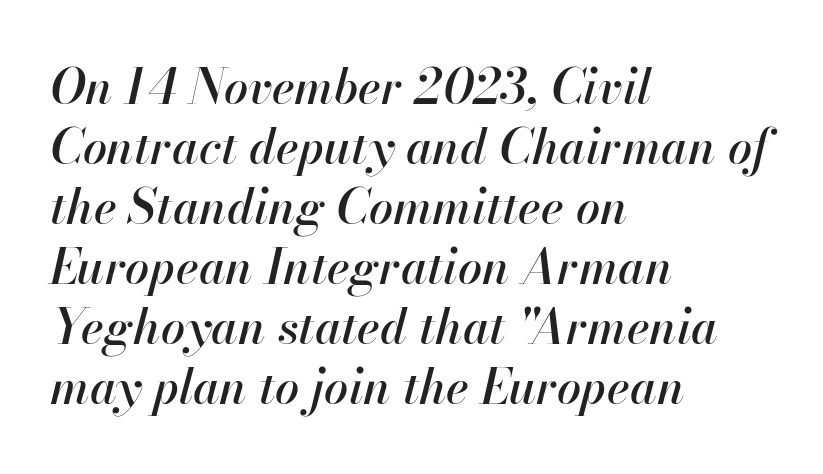
The foot of each line stays bare and open. Observe the ordinary spacing: letters are neighbours, not strangers. Where is the straight margin? On the left. In terms of posture, this sample is oblique. Proportional: the letters do not fall into vertical columns. Line spacing here is normal.
